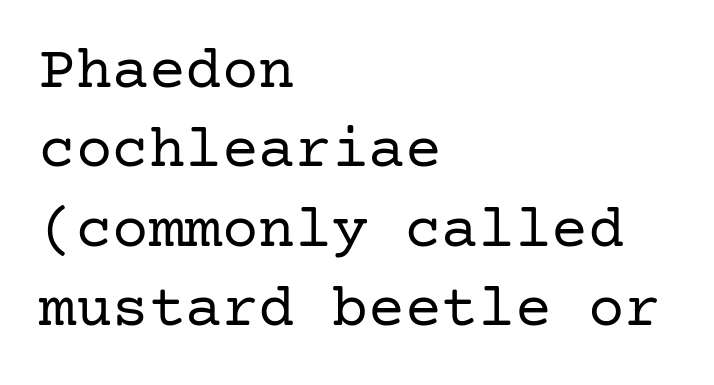
This sample uses an upright cut, with every glyph sitting square on the baseline. In terms of leading, this rendering sits right in the middle. A typesetter would call this zero additional tracking. The font sits on the lighter half of the weight spectrum, regular included.
